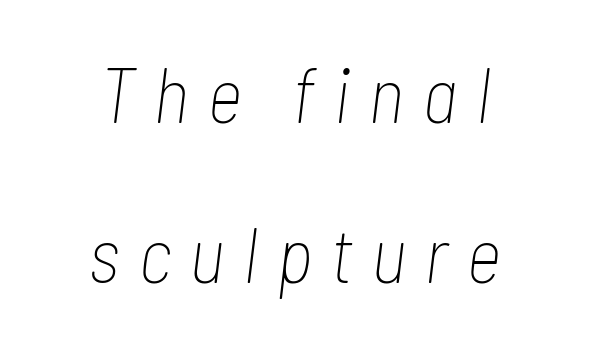
The image shows 78 px thin, condensed type, italic (leaning right); set centered, loose line spacing (2.05x), unusually wide letter spacing (+0.23 em), not underlined; low stroke contrast and a medium x-height.
